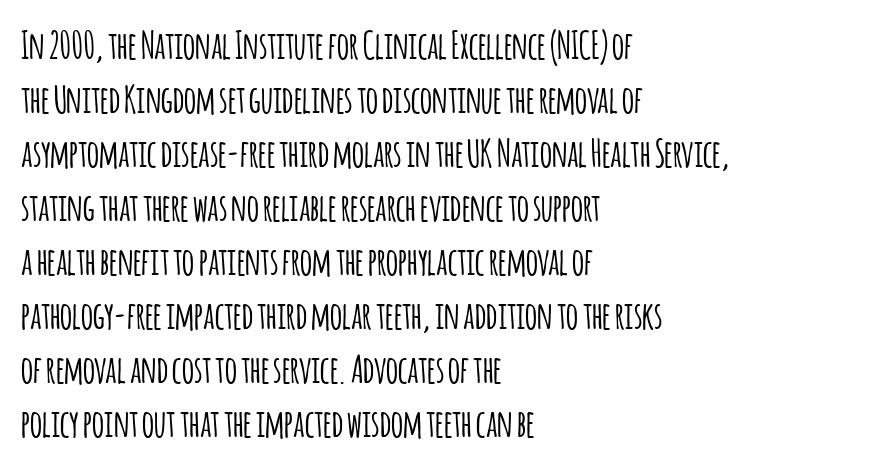
{"serif": "no", "italic": "no", "width": "condensed", "stroke_contrast": "low", "x_height": "large", "monospaced": "no", "underline": "no", "align": "left", "line_spacing": "normal", "line_spacing_ratio": 1.42, "letter_spacing": "normal", "letter_spacing_em": 0.0, "glyph_px": 38}
